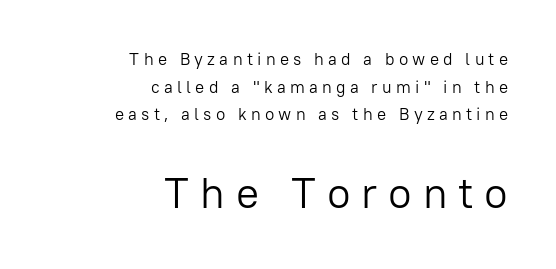
{"serif": "no", "italic": "no", "bold": "no", "weight": "light", "width": "normal", "stroke_contrast": "low", "x_height": "medium", "monospaced": "no", "underline": "no", "align": "right", "line_spacing": "normal", "line_spacing_ratio": 1.62, "letter_spacing": "wide", "letter_spacing_em": 0.25, "larger_block": "second", "size_ratio": 2.53, "glyph_px": 43}
